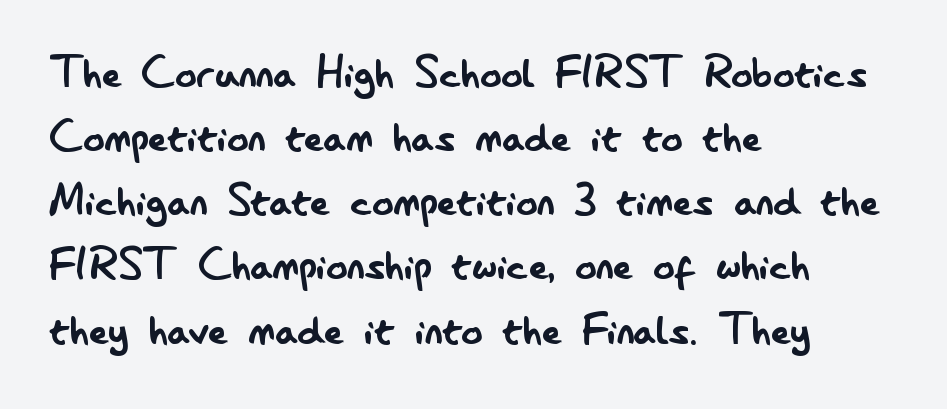
Caption: face not bold, strokes unweighted. The glyphs in this specimen are sans serif. The letters stand upright; this is a roman face. Has an underline been added? It has not. Looks like regular typesetting: each glyph gets only the width it needs. Each word holds together tightly as a unit, with standard inter-letter gaps.
